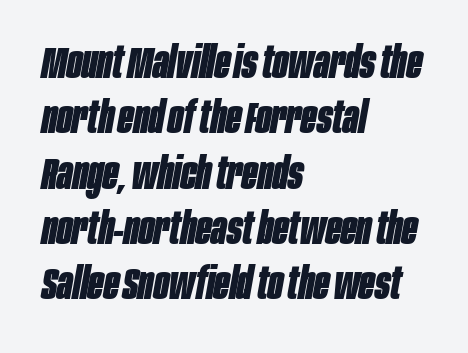
{"italic": "yes", "lean": "right", "slant_degrees": 10, "bold": "yes", "weight": "bold", "width": "condensed", "stroke_contrast": "low", "x_height": "large", "monospaced": "no", "underline": "no", "align": "left", "line_spacing_ratio": 1.23, "letter_spacing": "normal", "letter_spacing_em": 0.0, "glyph_px": 45}
